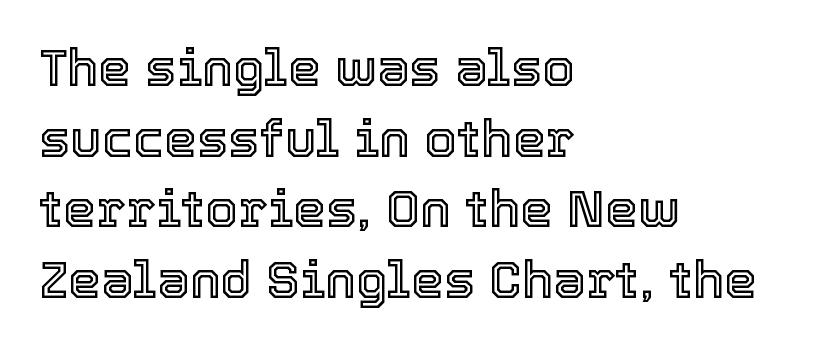
Q: Is the text italic (slanted)? A: No, it is upright.
Q: Is the text underlined? A: No.
Q: How is the paragraph aligned? A: Left-aligned.
Q: Is the spacing between letters normal or unusually wide? A: Normal.
Q: Is the spacing between lines tight, normal or loose? A: Normal.
Q: Width (condensed, normal, or wide)? A: Normal.
Q: x-height? A: Medium.
Q: Monospaced? A: No.
